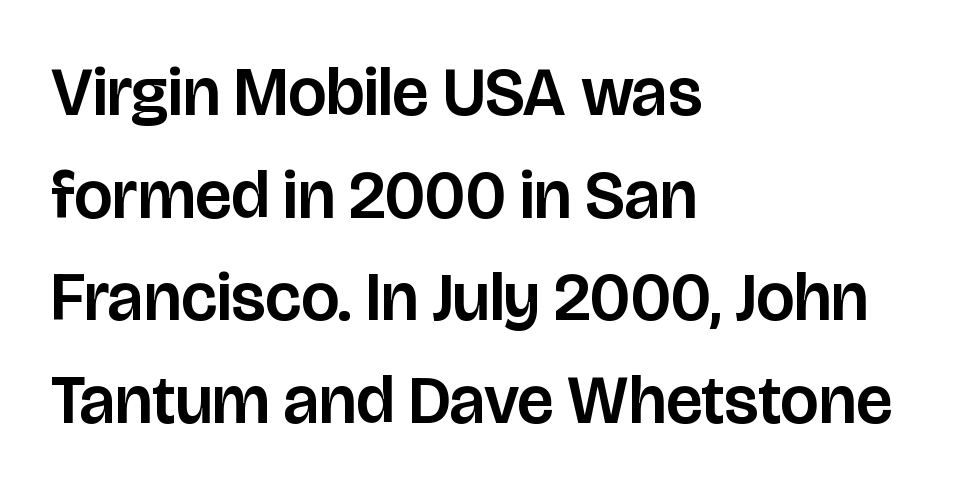
Letters rest on an invisible, unmarked baseline. Nobody touched the tracking dial on this one. The rendering anchors every line to the left-hand side. Notice how the stems are strictly vertical — no italics here. In terms of letterform style, serifs are entirely absent.
